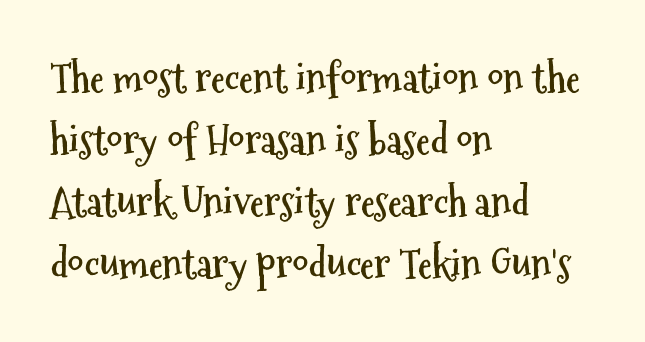
Compared with typical paragraphs, the rows here are spaced about the same. Underline: absent. On the weight axis this lands at bold, roughly 700. Upright lettering throughout. There is no visible air inserted between adjacent glyphs. Does the type have serifs? No, each stem ends abruptly.
